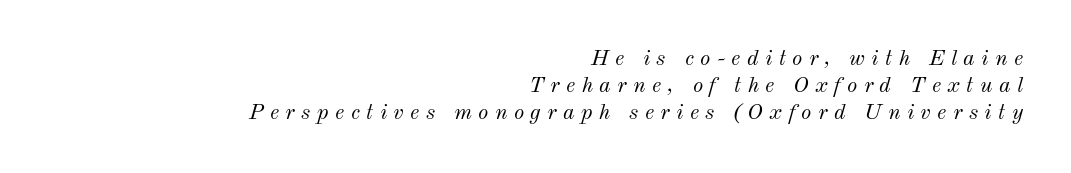
{"italic": "yes", "lean": "right", "slant_degrees": 12, "bold": "no", "underline": "no", "align": "right", "line_spacing_ratio": 1.22, "letter_spacing": "wide", "letter_spacing_em": 0.29, "glyph_px": 22}
